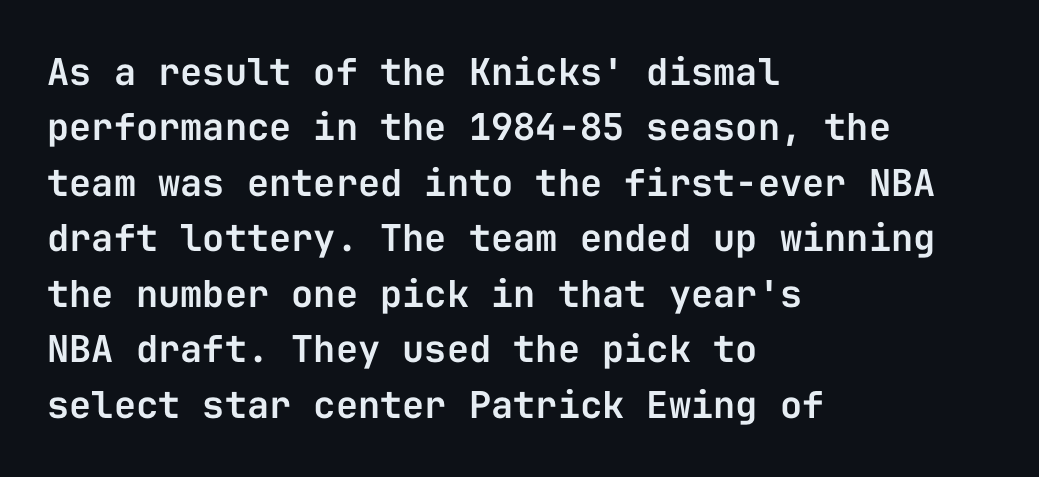
The image shows 37 px sans-serif type, upright, monospaced; set left-aligned, normal line spacing (1.5x), normal letter spacing, not underlined; low stroke contrast and a medium x-height.
